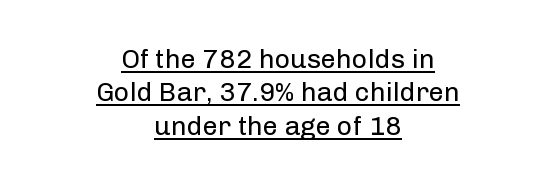
{"italic": "no", "bold": "no", "underline": "yes", "align": "center", "line_spacing_ratio": 1.24, "letter_spacing": "normal", "letter_spacing_em": 0.0, "glyph_px": 27}
